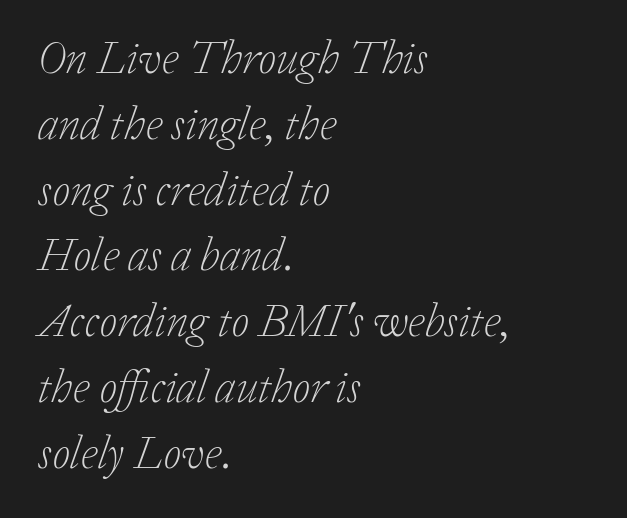
Q: Is the text bold? A: No.
Q: Is the text italic (slanted)? A: Yes, it leans right by about 20 degrees.
Q: Is the typeface a serif or a sans-serif typeface? A: Serif.
Q: Is the text underlined? A: No.
Q: How is the paragraph aligned? A: Left-aligned.
Q: Is the spacing between letters normal or unusually wide? A: Normal.
Q: Is the spacing between lines tight, normal or loose? A: Normal.
Q: Width (condensed, normal, or wide)? A: Normal.
Q: Stroke contrast? A: Low.
Q: x-height? A: Medium.
Q: Monospaced? A: No.
